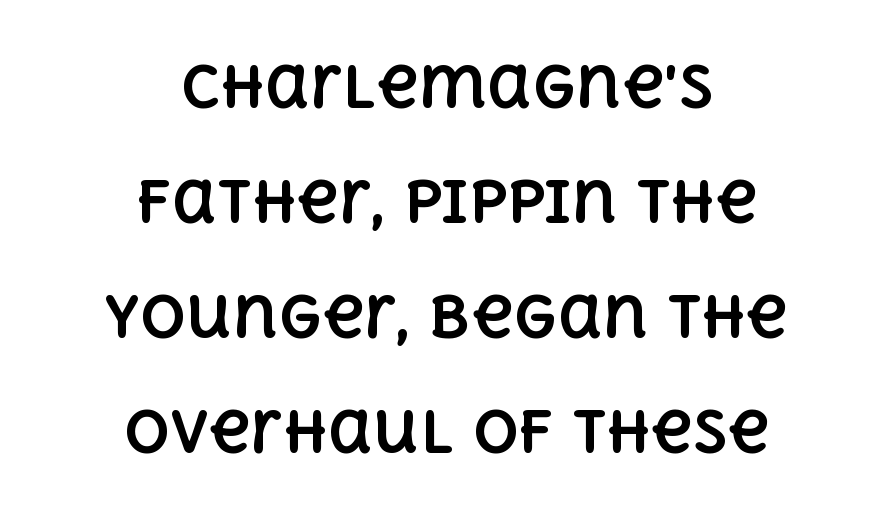
{"italic": "no", "bold": "yes", "weight": "bold", "width": "normal", "x_height": "large", "monospaced": "no", "underline": "no", "align": "center", "line_spacing": "loose", "line_spacing_ratio": 2.02, "letter_spacing": "normal", "letter_spacing_em": 0.0, "glyph_px": 57}
